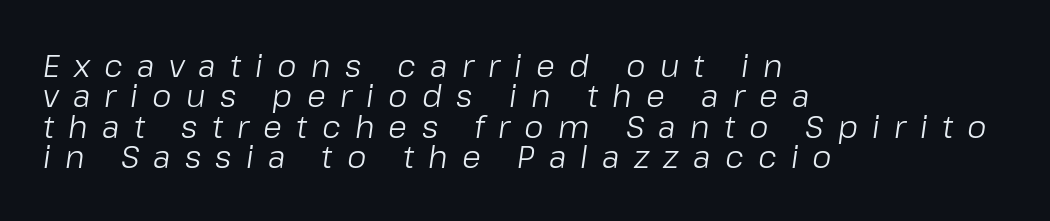
The image shows 31 px light type, italic (leaning right); set left-aligned, tight line spacing (0.98x), unusually wide letter spacing (+0.46 em), not underlined; low stroke contrast and a medium x-height.
